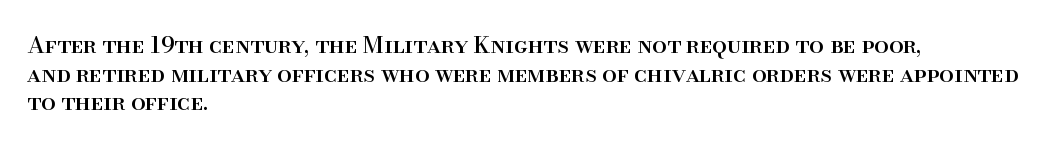
The image shows 23 px text type, upright; set left-aligned, line spacing 1.24x, normal letter spacing, not underlined.
